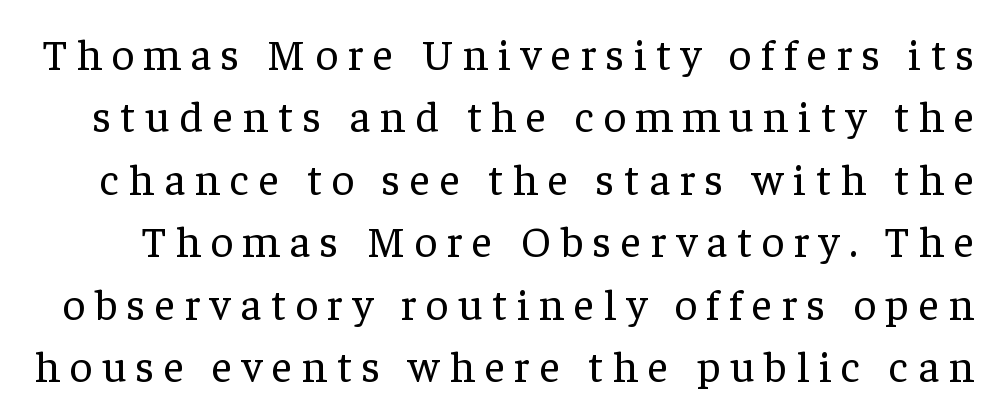
The image shows 44 px regular-weight serif type, upright; set normal line spacing (1.42x), unusually wide letter spacing (+0.22 em), not underlined; low stroke contrast and a medium x-height.
